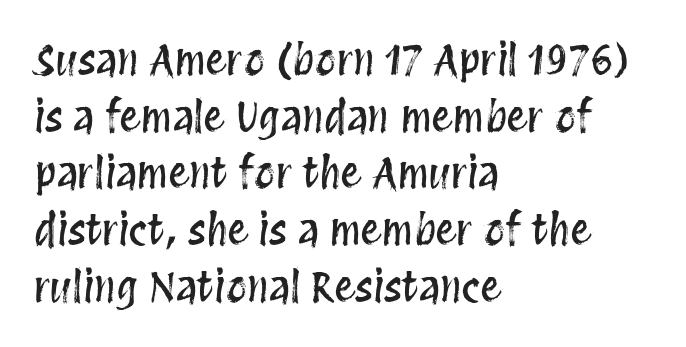
The rendering uses natural spacing where letterforms have individual widths. Observe the ordinary spacing: letters are neighbours, not strangers. Unlike italic type, these characters show no tilt at all. What's the leading like? Ordinary, nothing unusual. Is the block centered? No — it sits flush against the left margin.
